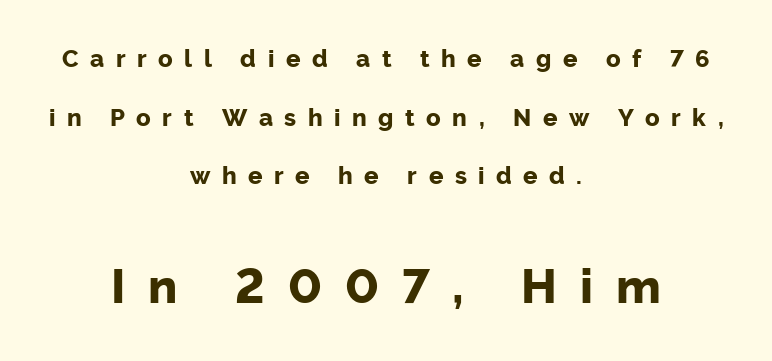
The image shows 48 px bold sans-serif type, upright; set centered, loose line spacing (2.44x), unusually wide letter spacing (+0.48 em), not underlined; the second (bottom) block is 2.0x larger; low stroke contrast and a medium x-height.
